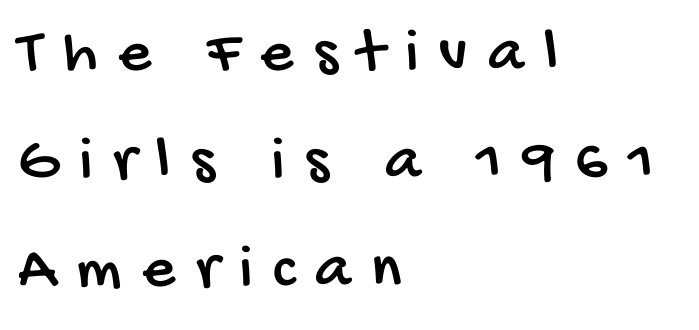
{"serif": "no", "width": "condensed", "stroke_contrast": "low", "x_height": "large", "monospaced": "no", "underline": "no", "align": "left", "line_spacing": "normal", "line_spacing_ratio": 1.69, "letter_spacing": "wide", "letter_spacing_em": 0.32, "glyph_px": 64}
